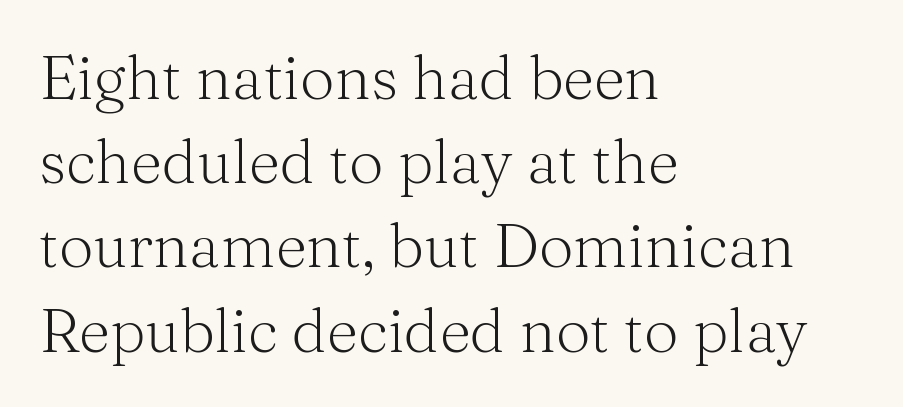
Quick note: underline off. Weight: not bold — regular or lighter. Line starts are locked; line ends wander. The glyphs in this specimen are seriffed.
